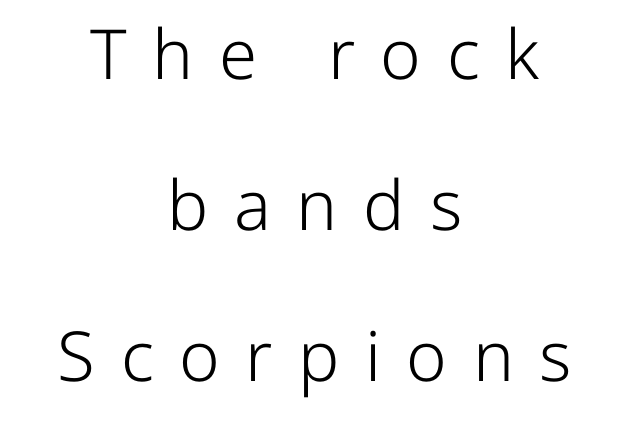
{"serif": "no", "italic": "no", "bold": "no", "weight": "light", "width": "normal", "stroke_contrast": "low", "x_height": "medium", "monospaced": "no", "underline": "no", "align": "center", "line_spacing": "loose", "line_spacing_ratio": 2.19, "letter_spacing": "wide", "letter_spacing_em": 0.37, "glyph_px": 69}
